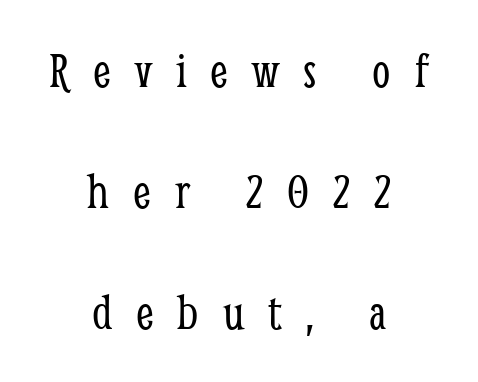
{"serif": "yes", "italic": "no", "bold": "no", "weight": "light", "width": "condensed", "stroke_contrast": "low", "x_height": "medium", "monospaced": "no", "underline": "no", "align": "center", "line_spacing": "loose", "line_spacing_ratio": 2.33, "letter_spacing": "wide", "letter_spacing_em": 0.46, "glyph_px": 52}
